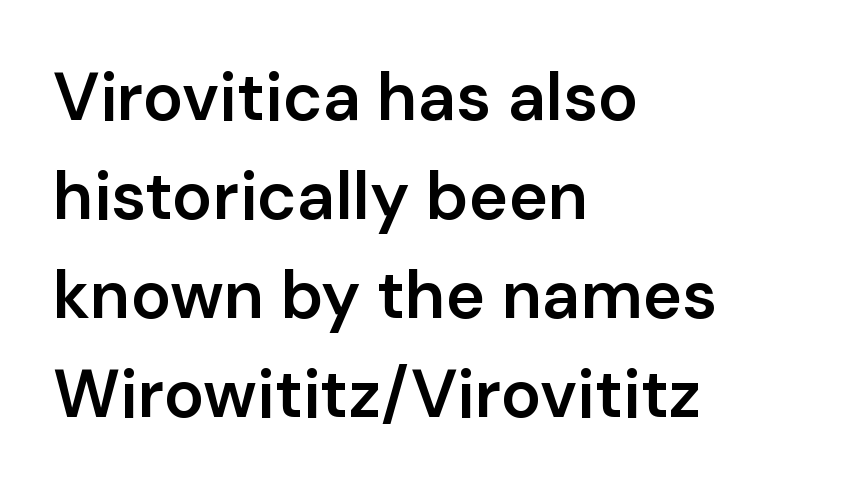
Q: Is the text bold? A: Semi-bold.
Q: Is the text italic (slanted)? A: No, it is upright.
Q: Is the typeface a serif or a sans-serif typeface? A: Sans-serif.
Q: Is the text underlined? A: No.
Q: How is the paragraph aligned? A: Left-aligned.
Q: Is the spacing between letters normal or unusually wide? A: Normal.
Q: Is the spacing between lines tight, normal or loose? A: Normal.
Q: Width (condensed, normal, or wide)? A: Normal.
Q: Stroke contrast? A: Low.
Q: x-height? A: Medium.
Q: Monospaced? A: No.
